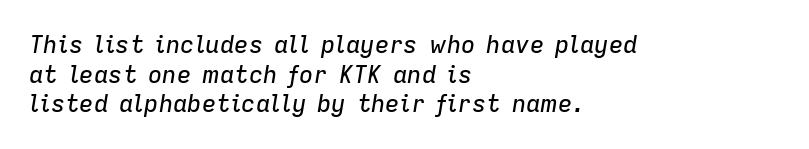
The image shows 24 px text type, italic (leaning right); set left-aligned, line spacing 1.23x, normal letter spacing, not underlined.
